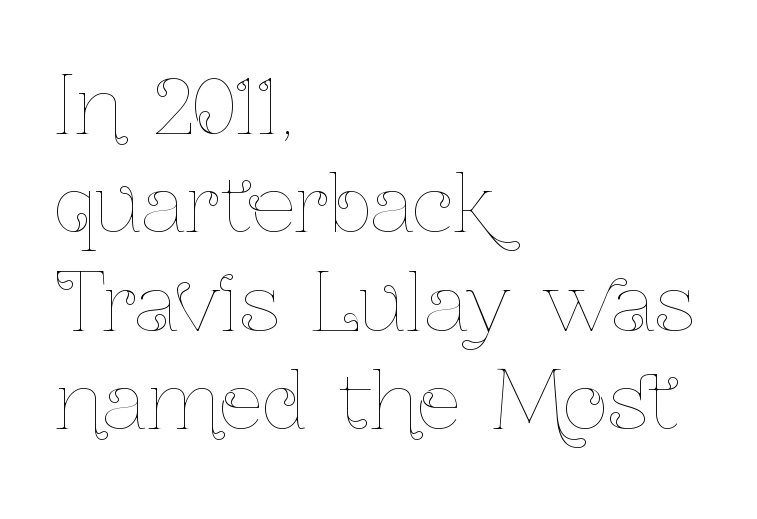
{"italic": "no", "bold": "no", "weight": "thin", "width": "condensed", "stroke_contrast": "low", "x_height": "medium", "monospaced": "no", "underline": "no", "align": "left", "line_spacing": "normal", "line_spacing_ratio": 1.26, "letter_spacing": "normal", "letter_spacing_em": 0.0, "glyph_px": 78}
